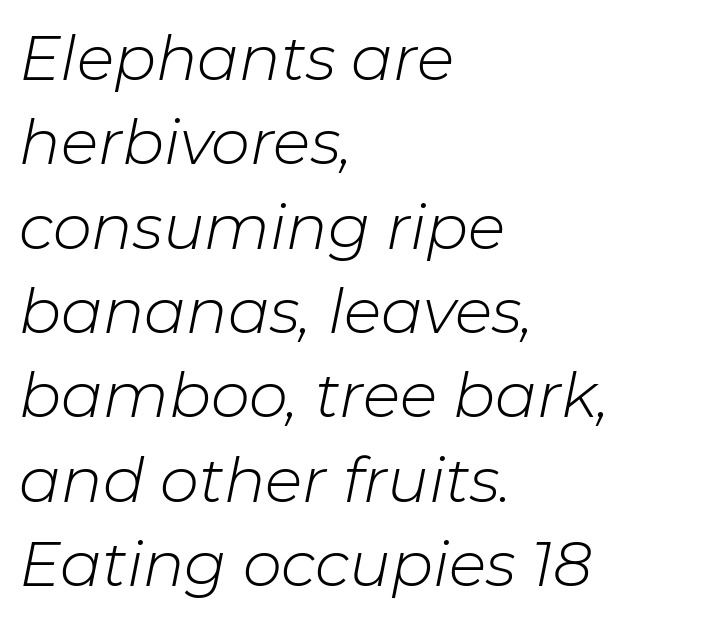
The image shows 62 px light type, italic (leaning right); set left-aligned, normal line spacing (1.36x), normal letter spacing, not underlined; low stroke contrast and a medium x-height.
